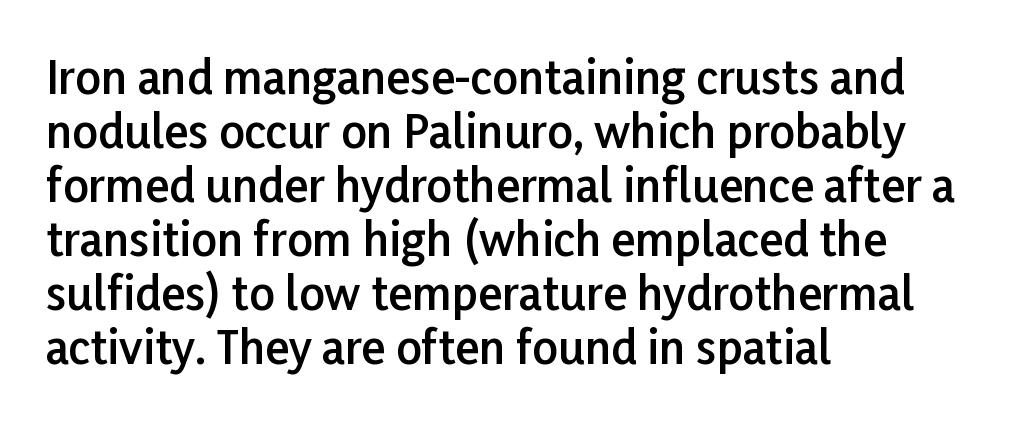
Letters rest on an invisible, unmarked baseline. This sample is left-justified, so line endings fall wherever the words run out. The rendering uses natural spacing where letterforms have individual widths. The letters stand straight up with perfectly vertical stems. Default kerning and tracking; the words read as compact shapes. A sans-serif font was chosen for this passage.
